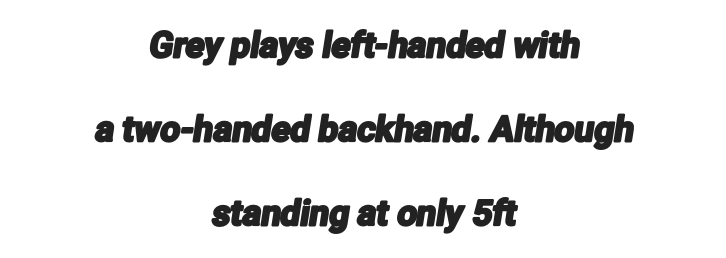
The image shows 35 px condensed sans-serif type; set centered, loose line spacing (2.4x), normal letter spacing, not underlined; low stroke contrast and a medium x-height.
